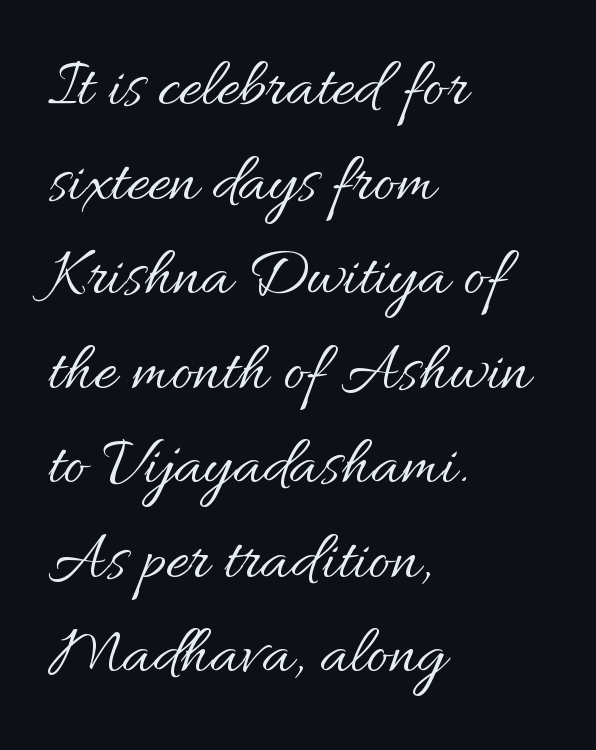
The image shows 68 px regular-weight type; set left-aligned, normal line spacing (1.39x), normal letter spacing, not underlined; medium stroke contrast and a small x-height.
